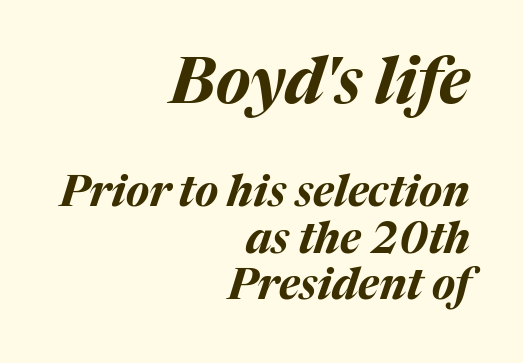
Q: Is the text bold? A: Yes.
Q: Is the text italic (slanted)? A: Yes, it leans right by about 17 degrees.
Q: Is the text underlined? A: No.
Q: How is the paragraph aligned? A: Right-aligned.
Q: Is the spacing between letters normal or unusually wide? A: Normal.
Q: Is the spacing between lines tight, normal or loose? A: Tight.
Q: Which block of text is set in a larger size, the first (top) or the second (bottom)? A: The first (top) one.
Q: Width (condensed, normal, or wide)? A: Normal.
Q: Stroke contrast? A: Medium.
Q: x-height? A: Medium.
Q: Monospaced? A: No.
